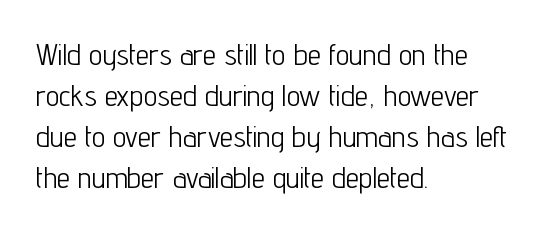
Q: Is the text bold? A: No.
Q: Is the text italic (slanted)? A: No, it is upright.
Q: Is the typeface a serif or a sans-serif typeface? A: Sans-serif.
Q: Is the text underlined? A: No.
Q: How is the paragraph aligned? A: Left-aligned.
Q: Is the spacing between letters normal or unusually wide? A: Normal.
Q: Is the spacing between lines tight, normal or loose? A: Normal.
Q: Width (condensed, normal, or wide)? A: Condensed.
Q: Stroke contrast? A: Low.
Q: x-height? A: Medium.
Q: Monospaced? A: No.
